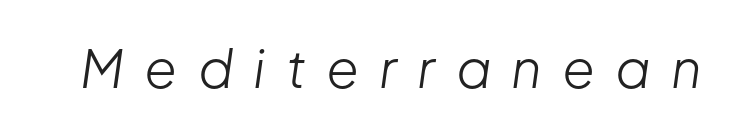
The passage shown has open, widely tracked lettering throughout. The passage shown is typed in a proportional face where columns would drift. No letter is thick-stroked: the sample isn't bold. The text carries the slant typical of an italic or oblique font.
